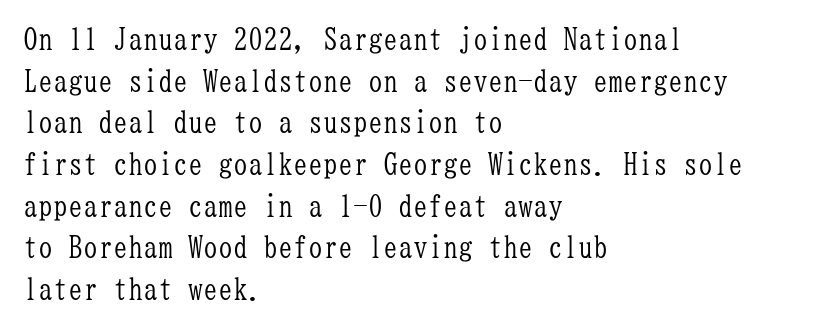
Nobody touched the tracking dial on this one. A bare baseline throughout the passage. This rendering employs a face with finishing strokes, i.e., a serif. If you measured baseline to baseline, you'd find a middling distance. The lines in this sample share a left origin and differ only in where they stop.
